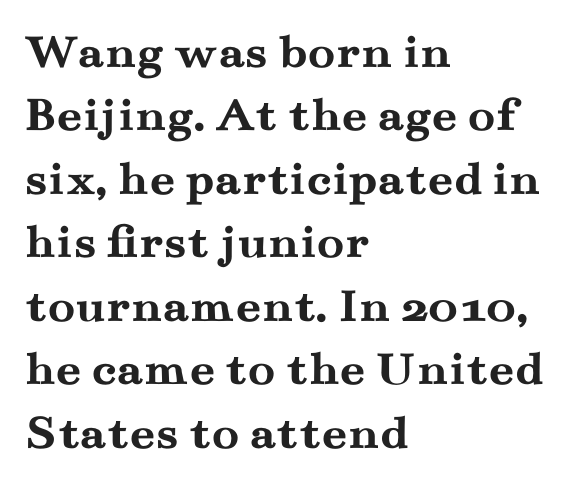
The image shows 50 px semibold, wide serif type, upright; set left-aligned, normal line spacing (1.27x), normal letter spacing, not underlined; medium stroke contrast and a small x-height.
